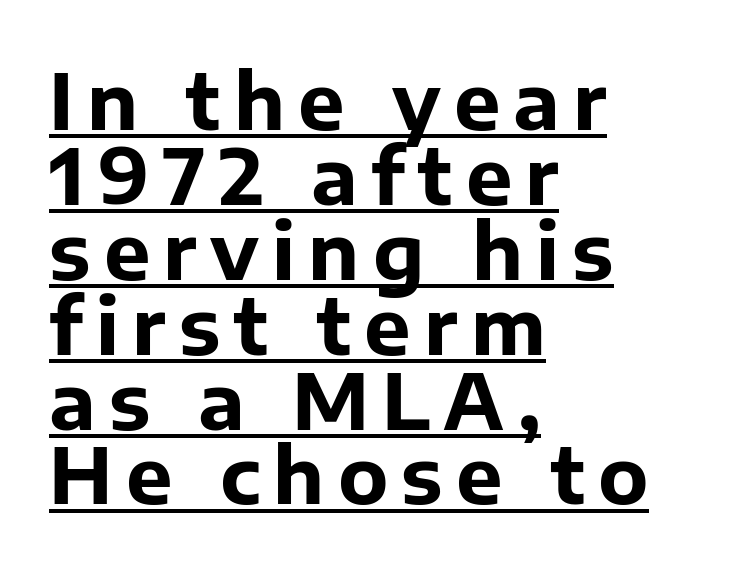
A typesetter would call this leading minimal, almost set solid. Has an underline been added? It has. Stroke thickness is high; the sample reads as a true bold. These lines are rendered in a variable-pitch font. The face used here is a sans, in the tradition of grotesques and geometrics.
